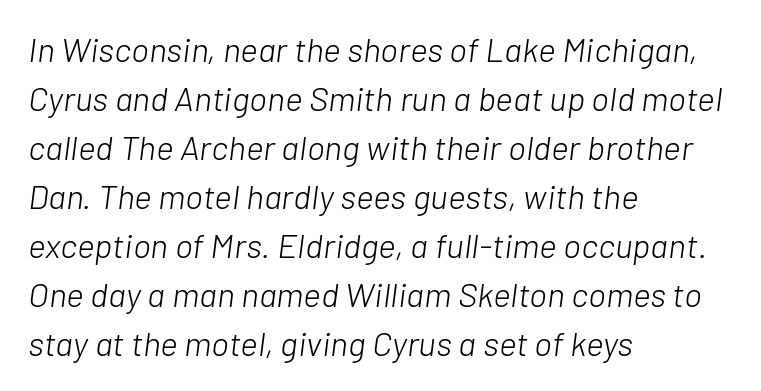
Weight: not bold — regular or lighter. The specimen reads as italic at a glance. Each word holds together tightly as a unit, with standard inter-letter gaps. A typesetter would call this proportional, since set widths differ per character. Descenders are the only things crossing below the line.
